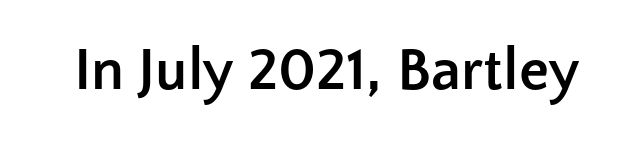
Q: Is the text bold? A: Yes.
Q: Is the text italic (slanted)? A: No, it is upright.
Q: Is the typeface a serif or a sans-serif typeface? A: Sans-serif.
Q: Is the text underlined? A: No.
Q: Is the spacing between letters normal or unusually wide? A: Normal.
Q: Width (condensed, normal, or wide)? A: Normal.
Q: Stroke contrast? A: Low.
Q: x-height? A: Medium.
Q: Monospaced? A: No.
